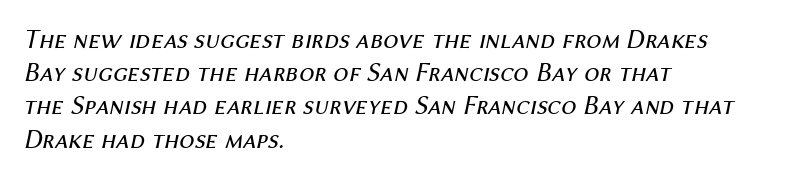
Q: Is the text bold? A: No.
Q: Is the text italic (slanted)? A: Yes, it leans right by about 12 degrees.
Q: Is the text underlined? A: No.
Q: How is the paragraph aligned? A: Left-aligned.
Q: Is the spacing between letters normal or unusually wide? A: Normal.
